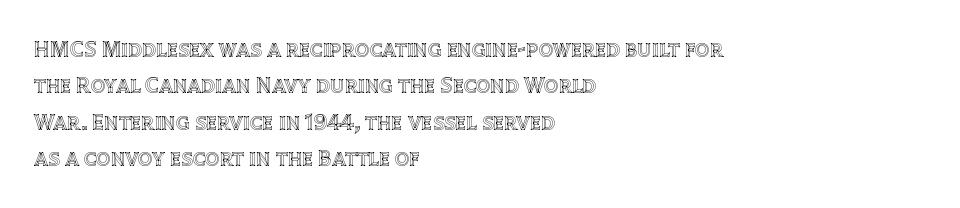
Q: Is the text italic (slanted)? A: No, it is upright.
Q: Is the text underlined? A: No.
Q: How is the paragraph aligned? A: Left-aligned.
Q: Is the spacing between letters normal or unusually wide? A: Normal.
Q: Is the spacing between lines tight, normal or loose? A: Normal.
